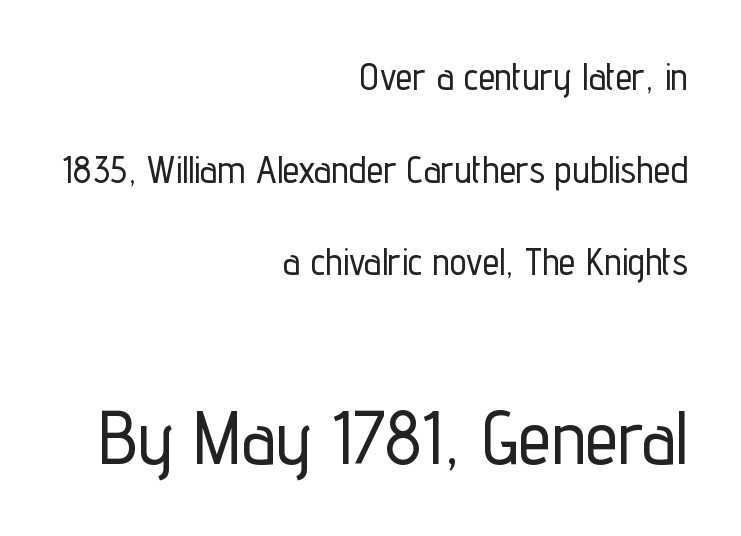
All the whitespace from short lines collects on the left. Whoever set this made the second block the dominant, larger element. Unlike italic type, these characters show no tilt at all. Honestly, there is no underline to notice here at all. A great deal of white space separates one row of letters from the next. The text was rendered using a sans face with plain stroke endings.
